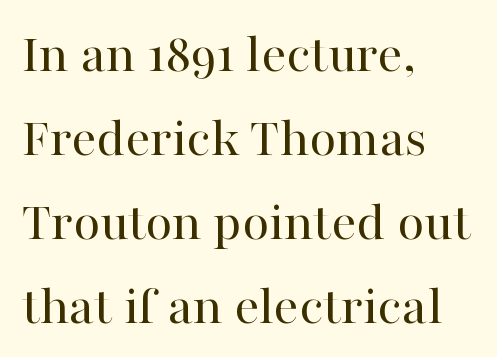
You could call the tracking neutral — neither tight nor loose. Spacing verdict: proportional, widths tailored to each character. Are there feet on the stems? There are — it's a serif. The strip under each line holds only bare page.
